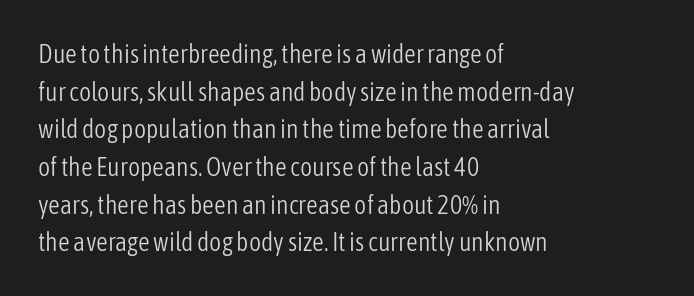
This sample is left-justified, so line endings fall wherever the words run out. Short note: letters normally spaced. These lines were composed using upright roman letters. Nothing heavy about these letters — not bold at all. The glyphs are unaccompanied by any horizontal stroke below them. Quick note: interline space is typical.
